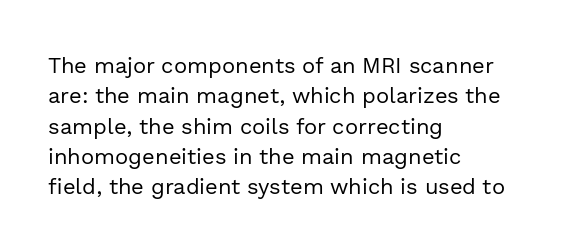
Q: Is the text bold? A: No.
Q: Is the text italic (slanted)? A: No, it is upright.
Q: Is the text underlined? A: No.
Q: How is the paragraph aligned? A: Left-aligned.
Q: Is the spacing between letters normal or unusually wide? A: Normal.
Q: Is the spacing between lines tight, normal or loose? A: Normal.
